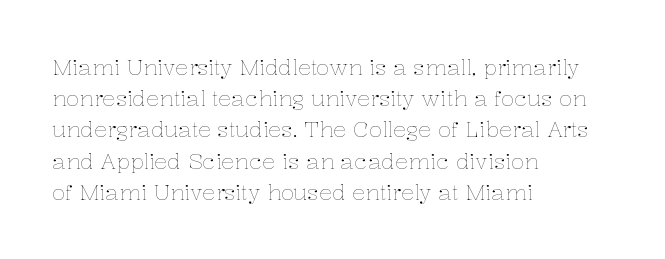
Every row of glyphs begins at an identical x-position on the left. The typesetting does not lean heavy: it is not bold. One glance says typical: line gaps are just what's usual. Underlining? Definitely not there.
